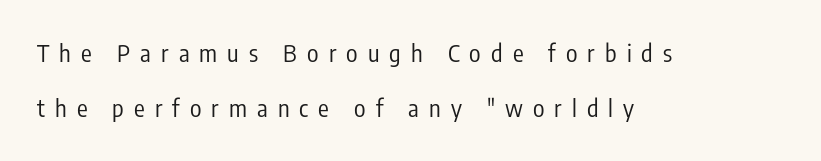
{"italic": "no", "bold": "no", "underline": "no", "align": "left", "line_spacing": "loose", "line_spacing_ratio": 2.3, "letter_spacing": "wide", "letter_spacing_em": 0.42, "glyph_px": 24}
